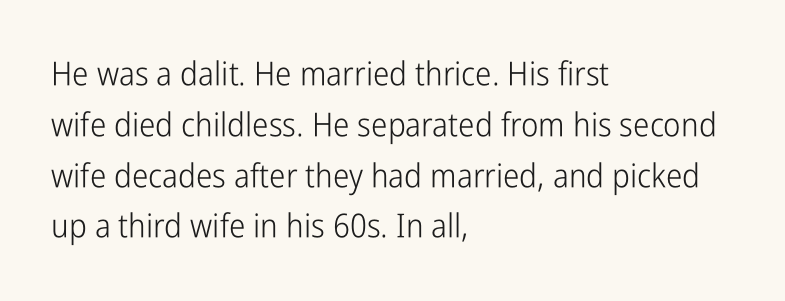
Posture: upright roman. Looks like regular typesetting: each glyph gets only the width it needs. The paragraph has a hard left edge and a soft right edge. A quiet, ordinary-to-light weight characterises the typeface.
